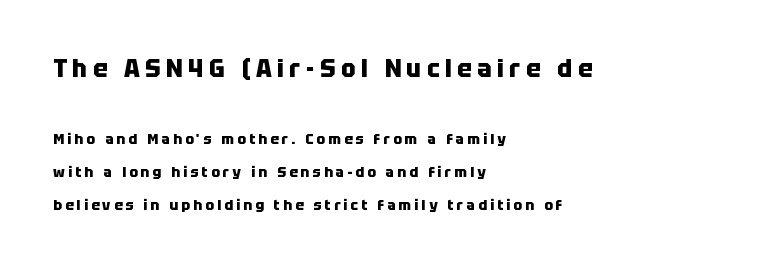
Q: Is the text bold? A: Yes.
Q: Is the text italic (slanted)? A: No, it is upright.
Q: Is the text underlined? A: No.
Q: How is the paragraph aligned? A: Left-aligned.
Q: Is the spacing between letters normal or unusually wide? A: Unusually wide.
Q: Is the spacing between lines tight, normal or loose? A: Loose.
Q: Which block of text is set in a larger size, the first (top) or the second (bottom)? A: The first (top) one.
